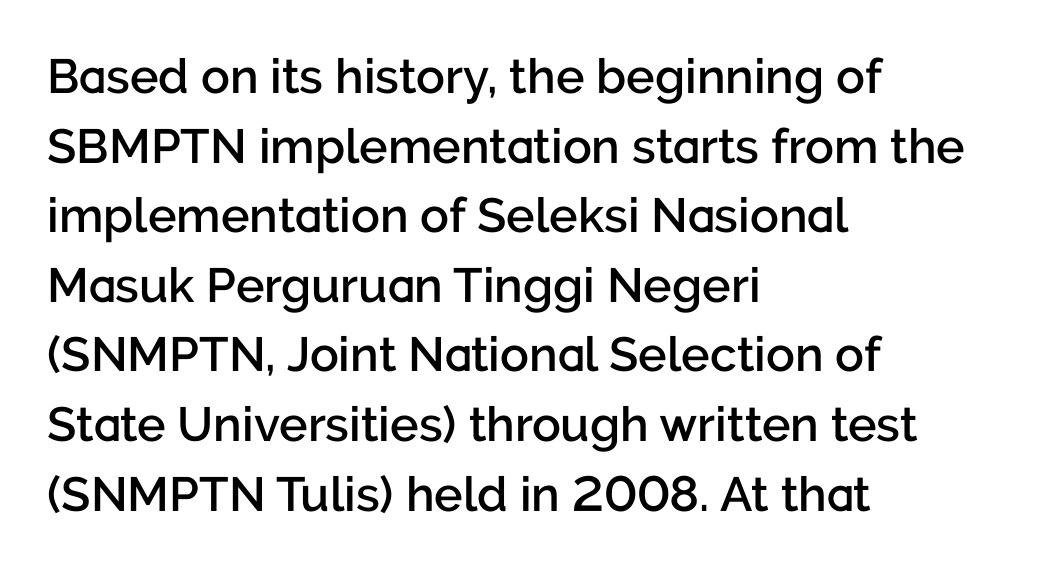
{"serif": "no", "italic": "no", "bold": "semi", "weight": "semibold", "width": "normal", "stroke_contrast": "low", "x_height": "medium", "monospaced": "no", "underline": "no", "align": "left", "line_spacing": "normal", "line_spacing_ratio": 1.45, "letter_spacing": "normal", "letter_spacing_em": 0.0, "glyph_px": 48}
